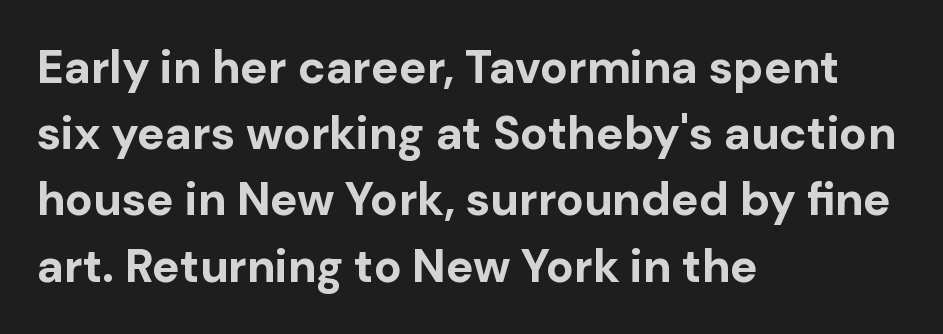
Q: Is the text bold? A: Yes.
Q: Is the text italic (slanted)? A: No, it is upright.
Q: Is the typeface a serif or a sans-serif typeface? A: Sans-serif.
Q: Is the text underlined? A: No.
Q: How is the paragraph aligned? A: Left-aligned.
Q: Is the spacing between letters normal or unusually wide? A: Normal.
Q: Is the spacing between lines tight, normal or loose? A: Normal.
Q: Width (condensed, normal, or wide)? A: Normal.
Q: Stroke contrast? A: Low.
Q: x-height? A: Medium.
Q: Monospaced? A: No.
